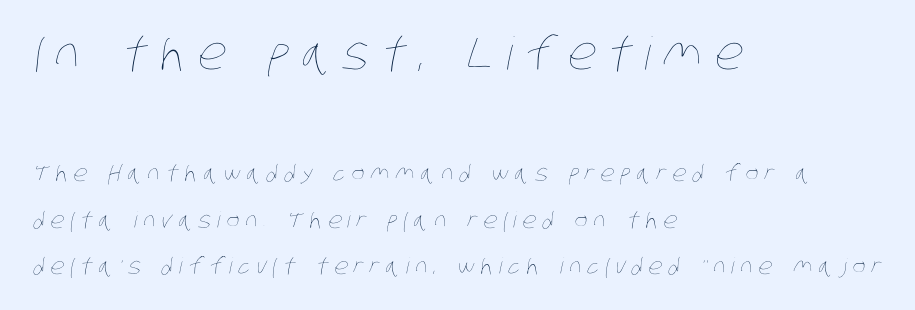
The characters are drawn with everyday or finer stroke widths. Type without underlining. Varying glyph widths throughout — classic text-font behaviour. Widely set lines give the paragraph a tall, airy silhouette. This rendering widens character spacing well past its baseline value.
